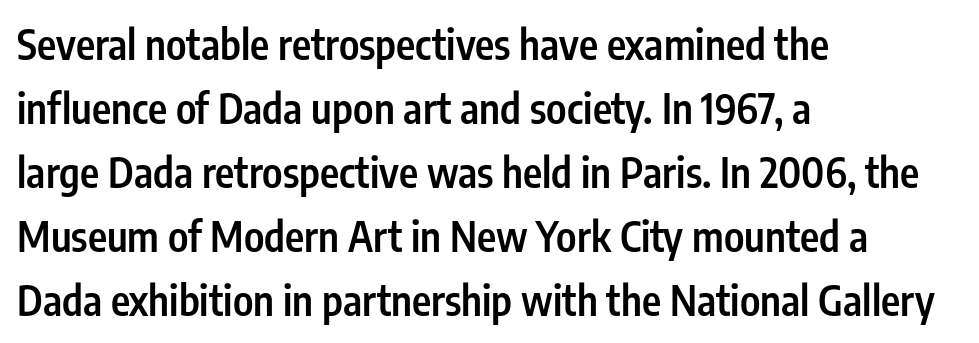
The rendering keeps characters at their native spacing. Posture: upright roman. A fair bit of extra ink — the face is semibold, not bold. The rendering uses natural spacing where letterforms have individual widths. Does the leading feel generous? No, just average. Each line starts at the same left margin while the right side varies.
